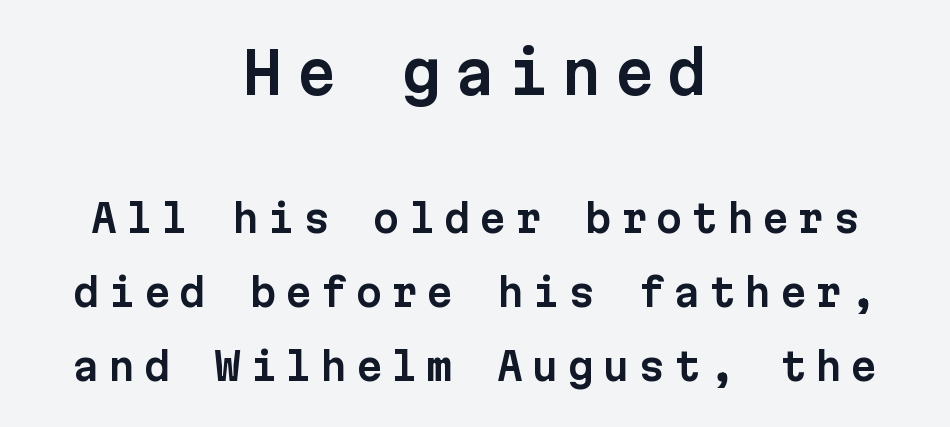
{"serif": "no", "italic": "no", "width": "normal", "stroke_contrast": "low", "x_height": "medium", "monospaced": "yes", "underline": "no", "align": "center", "line_spacing": "loose", "line_spacing_ratio": 1.95, "letter_spacing": "wide", "letter_spacing_em": 0.23, "larger_block": "first", "size_ratio": 1.5, "glyph_px": 57}
